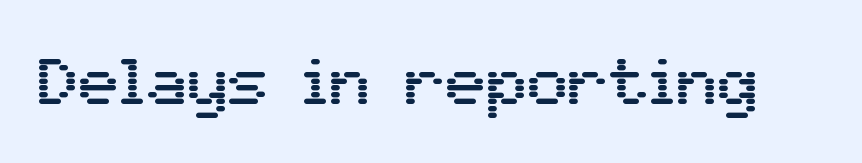
Q: Is the text italic (slanted)? A: No, it is upright.
Q: Is the typeface a serif or a sans-serif typeface? A: Sans-serif.
Q: Is the text underlined? A: No.
Q: Is the spacing between letters normal or unusually wide? A: Normal.
Q: Width (condensed, normal, or wide)? A: Normal.
Q: Stroke contrast? A: Medium.
Q: x-height? A: Medium.
Q: Monospaced? A: No.
